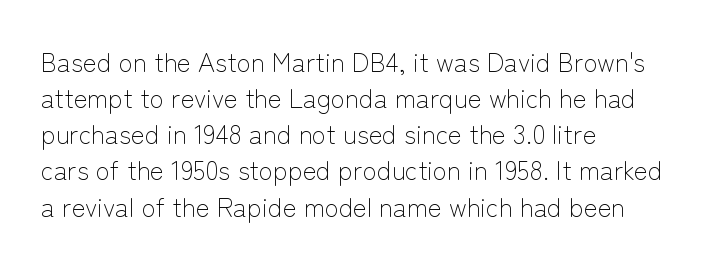
The image shows 26 px text type, upright; set left-aligned, normal line spacing (1.39x), normal letter spacing, not underlined.
